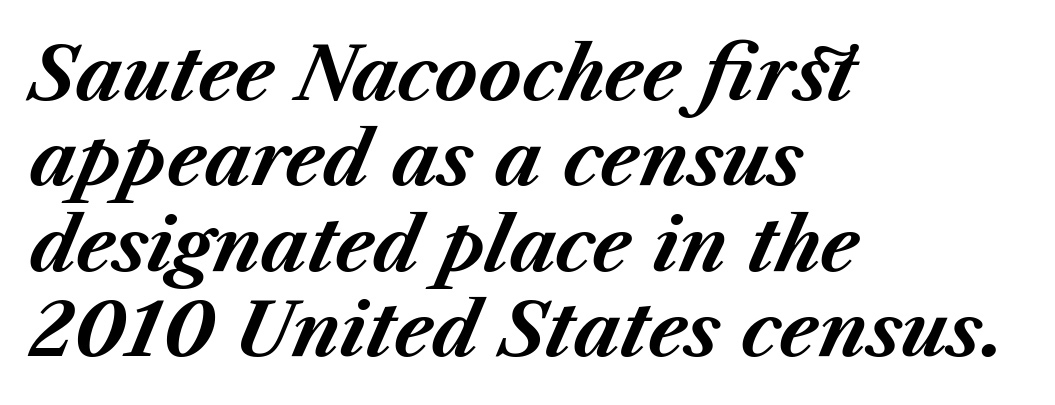
Q: Is the text bold? A: Yes.
Q: Is the text italic (slanted)? A: Yes, it leans right by about 23 degrees.
Q: Is the text underlined? A: No.
Q: How is the paragraph aligned? A: Left-aligned.
Q: Is the spacing between letters normal or unusually wide? A: Normal.
Q: Width (condensed, normal, or wide)? A: Normal.
Q: Stroke contrast? A: Medium.
Q: x-height? A: Medium.
Q: Monospaced? A: No.
